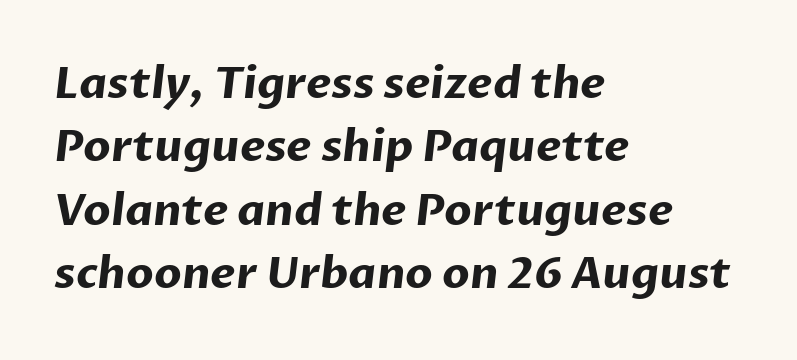
The typeface chosen for these lines omits serifs. The rendering keeps characters at their native spacing. A typesetter would call this proportional, since set widths differ per character. Horizontal bands of white between lines are of average thickness. Check the space under the baseline: it is left empty.
